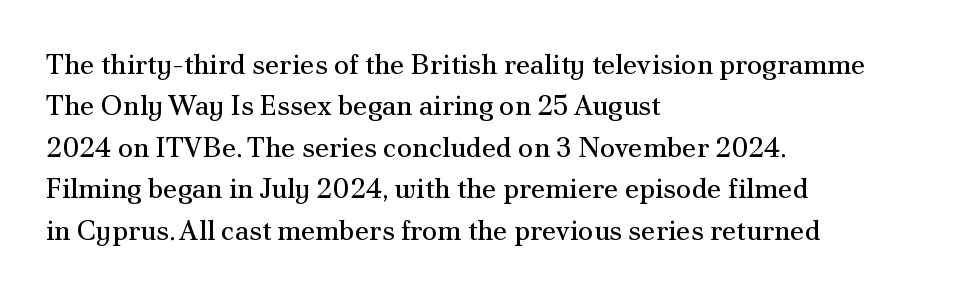
Q: Is the text bold? A: No.
Q: Is the text italic (slanted)? A: No, it is upright.
Q: Is the typeface a serif or a sans-serif typeface? A: Serif.
Q: Is the text underlined? A: No.
Q: How is the paragraph aligned? A: Left-aligned.
Q: Is the spacing between letters normal or unusually wide? A: Normal.
Q: Is the spacing between lines tight, normal or loose? A: Normal.
Q: Width (condensed, normal, or wide)? A: Normal.
Q: Stroke contrast? A: Medium.
Q: x-height? A: Small.
Q: Monospaced? A: No.
